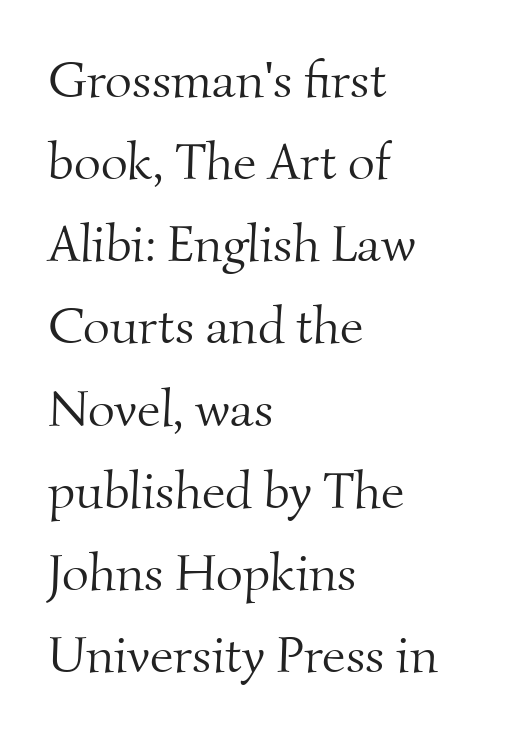
In CSS terms this would be text-align: left. The cut favours lightness, reaching ordinary text weight at its darkest. Characters follow at the spacing the type designer built in. The face used here is seriffed, in the tradition of book romans. Check the space under the baseline: it is left empty. This sample has the flowing, uneven cadence of proportional lettering.
